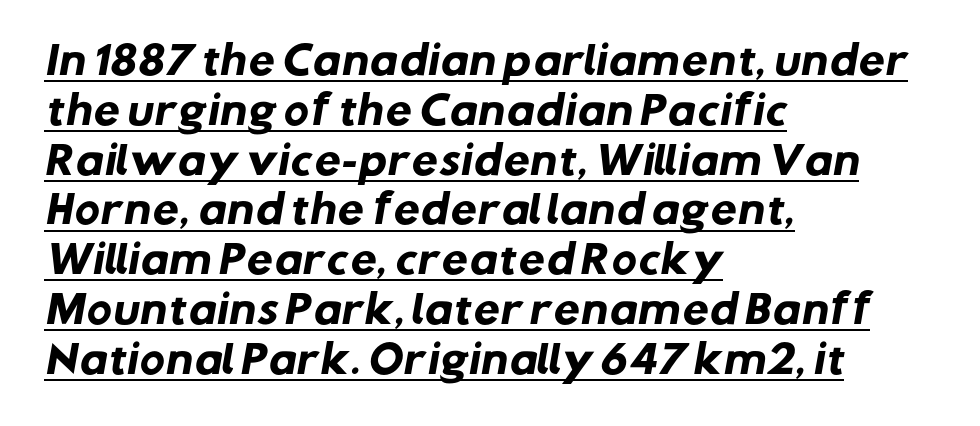
{"serif": "no", "bold": "yes", "weight": "heavy", "width": "normal", "stroke_contrast": "low", "x_height": "medium", "monospaced": "no", "underline": "yes", "align": "left", "line_spacing": "normal", "line_spacing_ratio": 1.31, "letter_spacing": "normal", "letter_spacing_em": 0.0, "glyph_px": 38}
